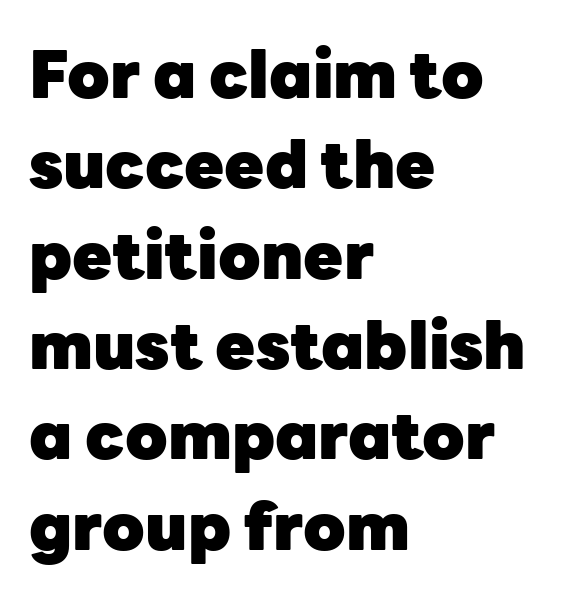
Is the type bold? Yes — the strokes are clearly thick and heavy. The specimen omits any rule beneath the text block's lines. Nope, not italic — everything's standing straight. Look at the tracking — it's just the regular setting, nothing added. A typesetter would call this proportional, since set widths differ per character. Casual observation: everything's shoved over to the left.
